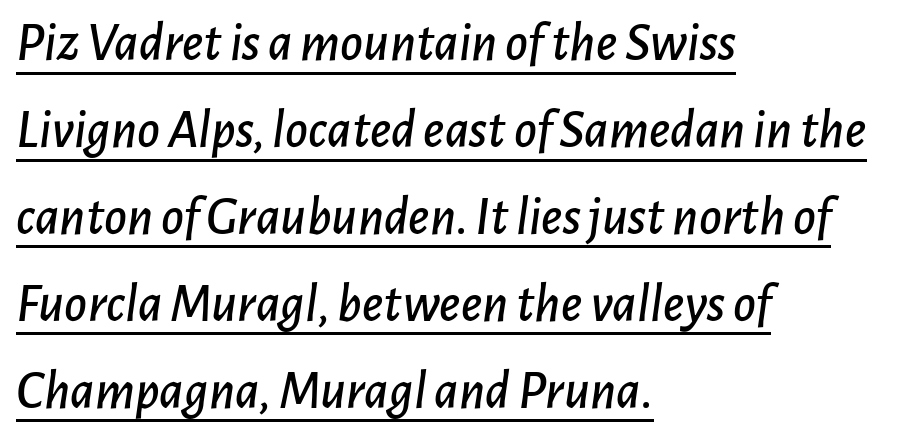
Here the designer chose a conventional face with non-uniform glyph widths. The designer left line spacing at the default. Tracking here is standard; glyphs follow each other at the usual distance. The setting favours the left margin, as ordinary paragraphs usually do. Style check: oblique. This rendering features underlined lettering.
